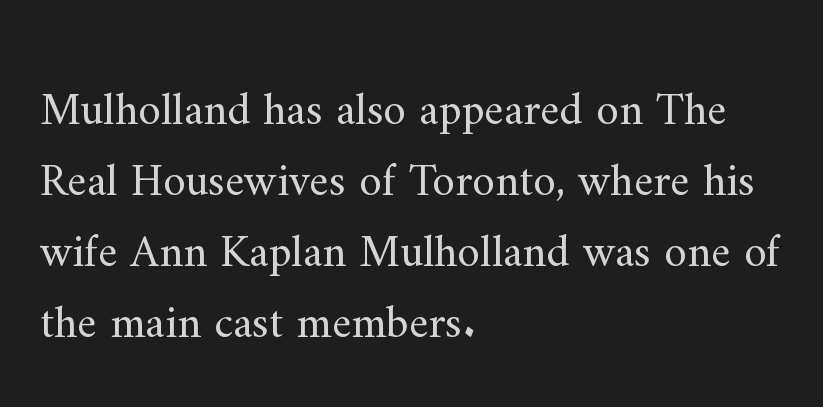
{"serif": "yes", "italic": "no", "bold": "no", "weight": "regular", "width": "normal", "stroke_contrast": "medium", "x_height": "small", "monospaced": "no", "underline": "no", "align": "left", "line_spacing": "normal", "line_spacing_ratio": 1.54, "letter_spacing": "normal", "letter_spacing_em": 0.0, "glyph_px": 46}
